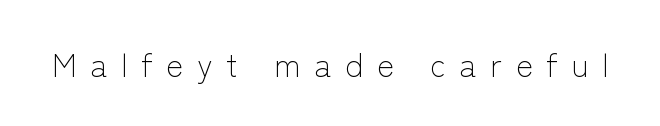
{"serif": "no", "italic": "no", "bold": "no", "weight": "light", "width": "normal", "stroke_contrast": "low", "x_height": "medium", "monospaced": "no", "underline": "no", "letter_spacing": "wide", "letter_spacing_em": 0.43, "glyph_px": 32}
